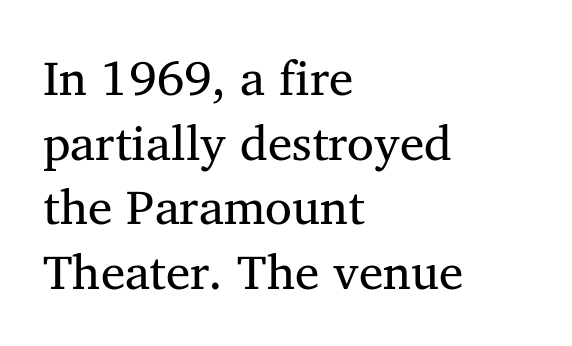
Character widths vary here, with narrow letters taking less room than wide ones. Descenders are the only things crossing below the line. Nothing heavy about these letters — not bold at all. Caption: standard tracking, unaltered. Teacher's note: observe the even left margin — that is flush-left alignment.
